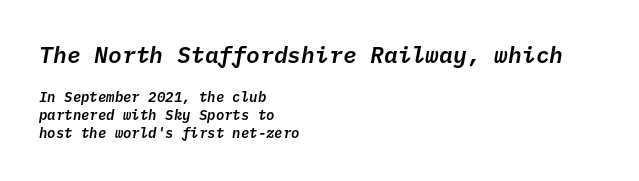
Nobody touched the tracking dial on this one. Character size in the leading block exceeds that of the trailing block. Each row of text sits above clean, open space. These lines stack with their left ends in a neat column. Notice how the stems are inclined rather than vertical — that's the hallmark of italics.
